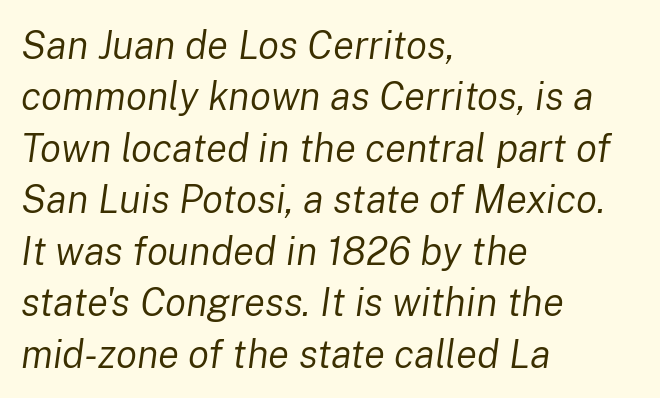
Q: Is the text bold? A: No.
Q: Is the text italic (slanted)? A: Yes, it leans right by about 8 degrees.
Q: Is the text underlined? A: No.
Q: How is the paragraph aligned? A: Left-aligned.
Q: Is the spacing between letters normal or unusually wide? A: Normal.
Q: Is the spacing between lines tight, normal or loose? A: Normal.
Q: Width (condensed, normal, or wide)? A: Normal.
Q: Stroke contrast? A: Low.
Q: x-height? A: Medium.
Q: Monospaced? A: No.
